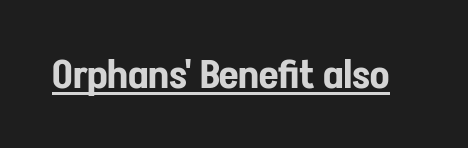
Q: Is the text italic (slanted)? A: No, it is upright.
Q: Is the typeface a serif or a sans-serif typeface? A: Sans-serif.
Q: Is the text underlined? A: Yes.
Q: Is the spacing between letters normal or unusually wide? A: Normal.
Q: Width (condensed, normal, or wide)? A: Condensed.
Q: Stroke contrast? A: Low.
Q: x-height? A: Medium.
Q: Monospaced? A: No.
